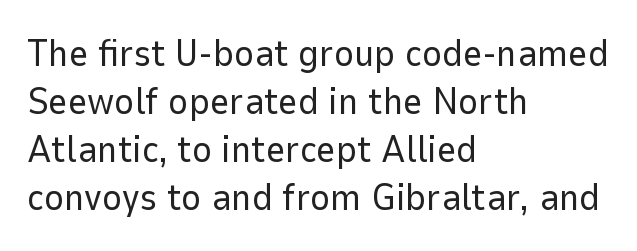
Q: Is the text bold? A: No.
Q: Is the text italic (slanted)? A: No, it is upright.
Q: Is the typeface a serif or a sans-serif typeface? A: Sans-serif.
Q: Is the text underlined? A: No.
Q: How is the paragraph aligned? A: Left-aligned.
Q: Is the spacing between letters normal or unusually wide? A: Normal.
Q: Is the spacing between lines tight, normal or loose? A: Normal.
Q: Width (condensed, normal, or wide)? A: Normal.
Q: Stroke contrast? A: Low.
Q: x-height? A: Medium.
Q: Monospaced? A: No.
